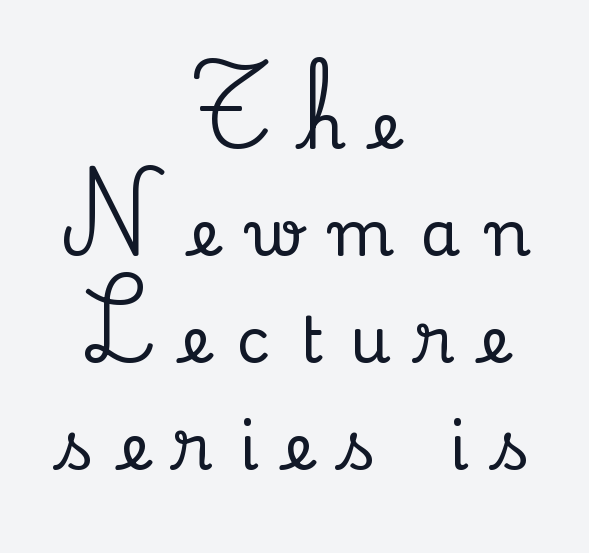
Q: Is the text italic (slanted)? A: No, it is upright.
Q: Is the typeface a serif or a sans-serif typeface? A: Serif.
Q: Is the text underlined? A: No.
Q: How is the paragraph aligned? A: Centered.
Q: Is the spacing between letters normal or unusually wide? A: Unusually wide.
Q: Is the spacing between lines tight, normal or loose? A: Normal.
Q: Width (condensed, normal, or wide)? A: Normal.
Q: Stroke contrast? A: Low.
Q: x-height? A: Small.
Q: Monospaced? A: No.
